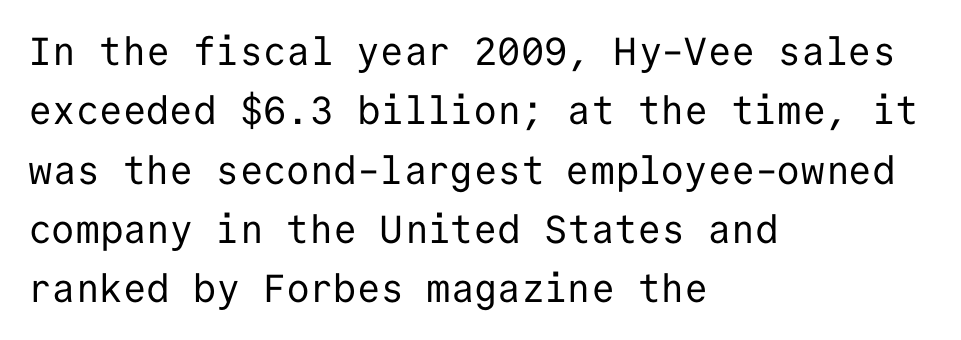
The image shows 39 px regular-weight sans-serif type, upright, monospaced; set left-aligned, normal line spacing (1.52x), normal letter spacing, not underlined; low stroke contrast and a medium x-height.
